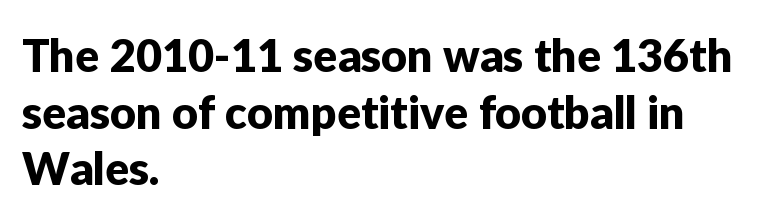
The passage shown has conventional tracking throughout. Each letter keeps its own natural width here, so spacing adapts to shape. Every row of glyphs begins at an identical x-position on the left. A roman cut, with each character standing at attention.
